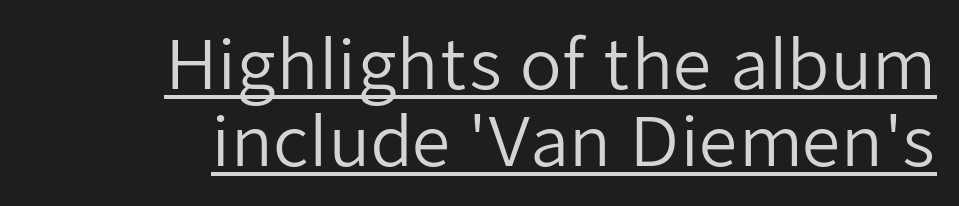
The image shows 68 px regular-weight sans-serif type, upright; set right-aligned, tight line spacing (1.13x), normal letter spacing, underlined; low stroke contrast and a medium x-height.
